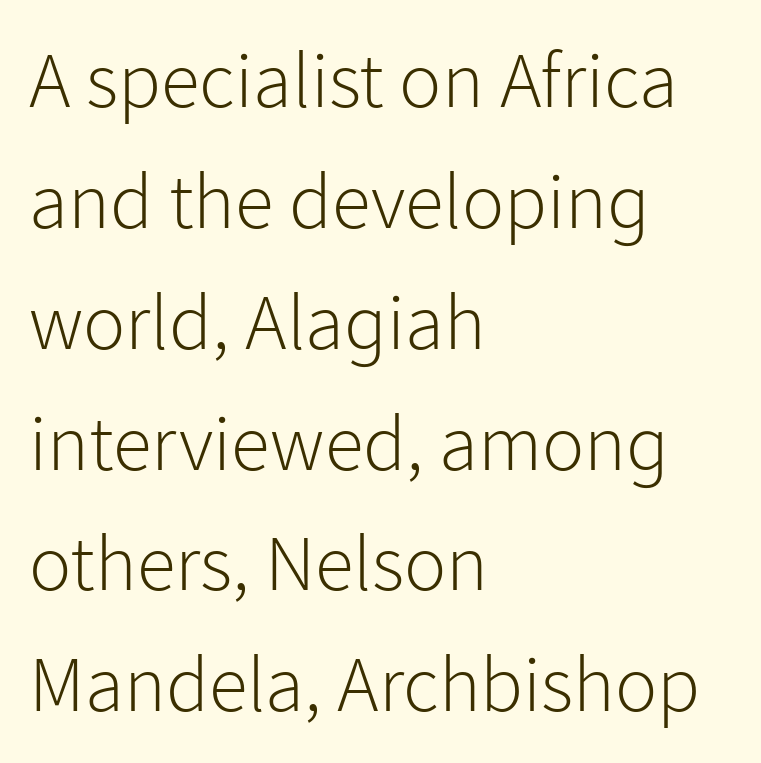
The image shows 79 px light sans-serif type, upright; set left-aligned, normal line spacing (1.53x), normal letter spacing, not underlined; low stroke contrast and a medium x-height.
